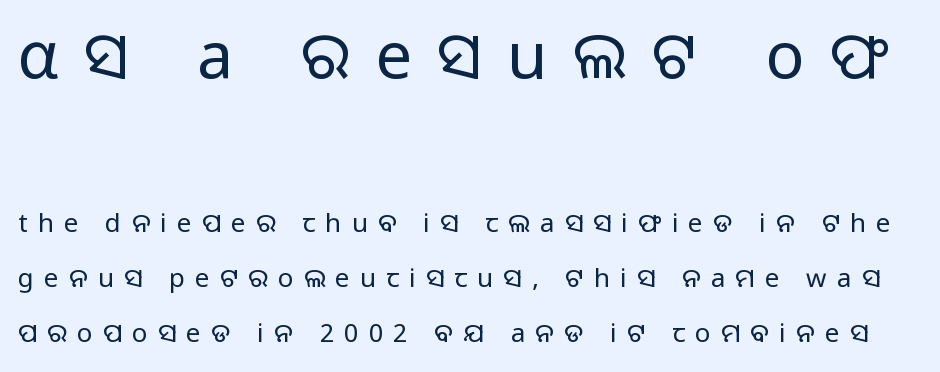
{"serif": "no", "italic": "no", "bold": "no", "weight": "regular", "width": "normal", "stroke_contrast": "low", "x_height": "medium", "monospaced": "no", "underline": "no", "line_spacing": "loose", "line_spacing_ratio": 2.12, "letter_spacing": "wide", "letter_spacing_em": 0.39, "larger_block": "first", "size_ratio": 2.5, "glyph_px": 65}
